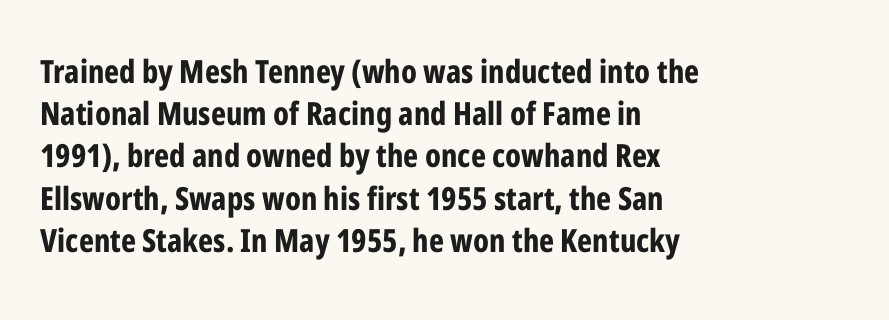
The image shows 32 px bold, condensed sans-serif type, upright; set left-aligned, normal line spacing (1.32x), normal letter spacing, not underlined; low stroke contrast and a medium x-height.
